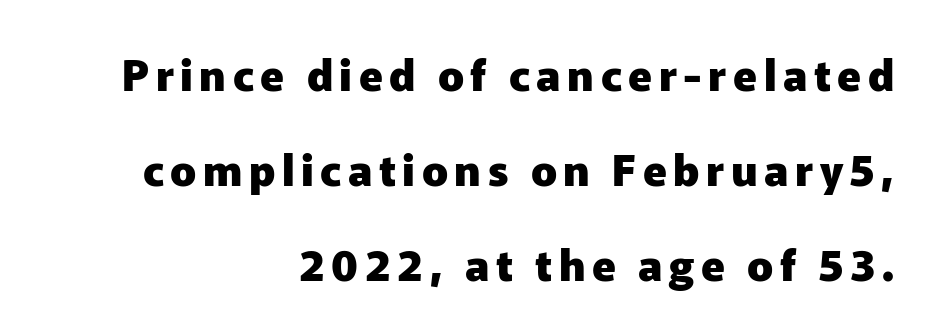
You can tell it's not italic because the verticals are truly vertical. Varying glyph widths throughout — classic text-font behaviour. To sum up the face: it is a sans, with no serifs. All the whitespace from short lines collects on the left. The zone under the glyphs is completely vacant. Each glyph is drawn with heavy, bold strokes.
